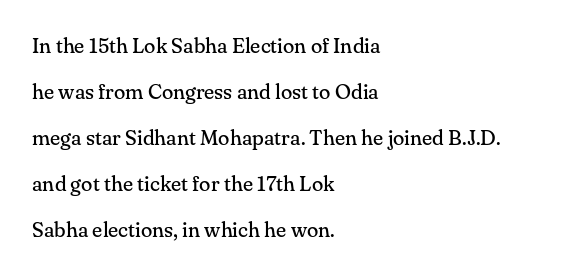
Q: Is the text bold? A: No.
Q: Is the text italic (slanted)? A: No, it is upright.
Q: Is the text underlined? A: No.
Q: How is the paragraph aligned? A: Left-aligned.
Q: Is the spacing between letters normal or unusually wide? A: Normal.
Q: Is the spacing between lines tight, normal or loose? A: Loose.
